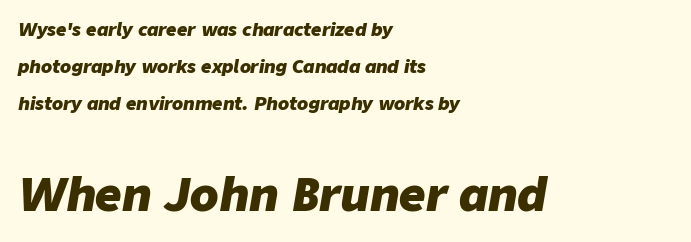
The image shows 46 px heavy type, italic (leaning right); set left-aligned, loose line spacing (2.06x), normal letter spacing, not underlined; the second (bottom) block is 2.56x larger; low stroke contrast and a medium x-height.
